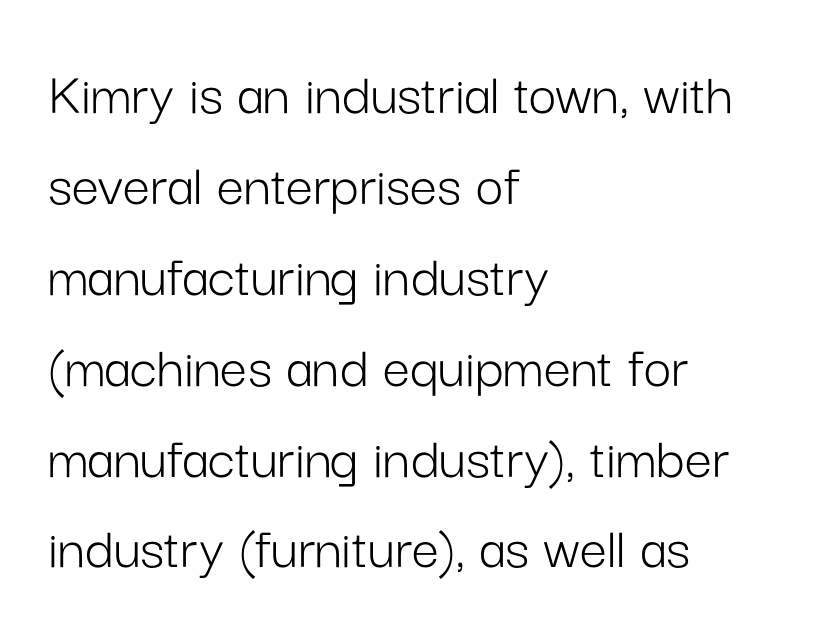
The image shows 61 px light sans-serif type, upright; set left-aligned, normal line spacing (1.49x), normal letter spacing, not underlined; low stroke contrast and a medium x-height.
